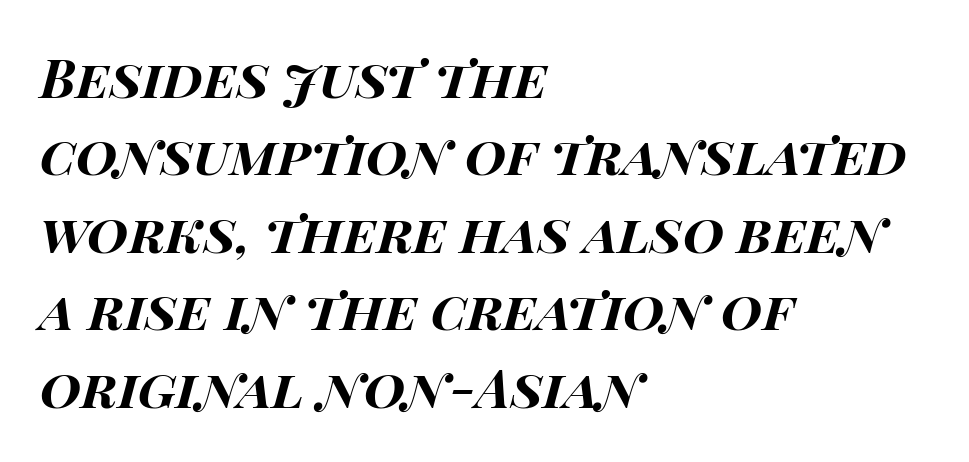
{"italic": "yes", "lean": "right", "slant_degrees": 14, "bold": "yes", "weight": "bold", "width": "wide", "stroke_contrast": "high", "x_height": "large", "monospaced": "no", "underline": "no", "align": "left", "line_spacing": "normal", "line_spacing_ratio": 1.46, "letter_spacing": "normal", "letter_spacing_em": 0.0, "glyph_px": 53}
